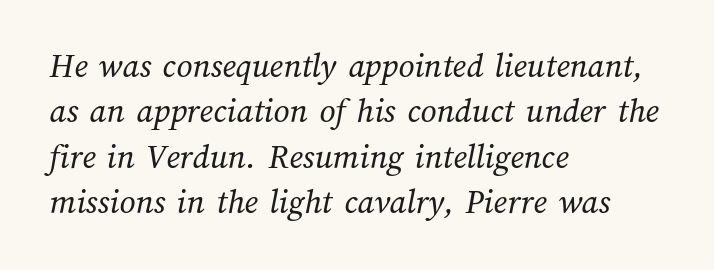
Q: Is the text bold? A: No.
Q: Is the text underlined? A: No.
Q: How is the paragraph aligned? A: Left-aligned.
Q: Is the spacing between letters normal or unusually wide? A: Normal.
Q: Is the spacing between lines tight, normal or loose? A: Normal.
Q: Width (condensed, normal, or wide)? A: Normal.
Q: Stroke contrast? A: Medium.
Q: x-height? A: Medium.
Q: Monospaced? A: No.
